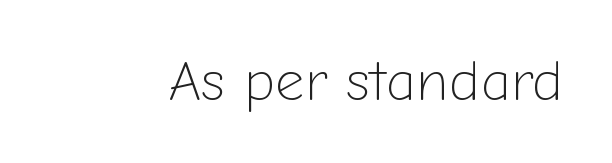
Ascenders rise straight up at ninety degrees. The area under the type is left untouched. Do the characters align in a grid? No, the font is proportional. This sample uses plain, unmodified letter spacing. Classification — sans serif. The passage shown is not bold in any degree.
